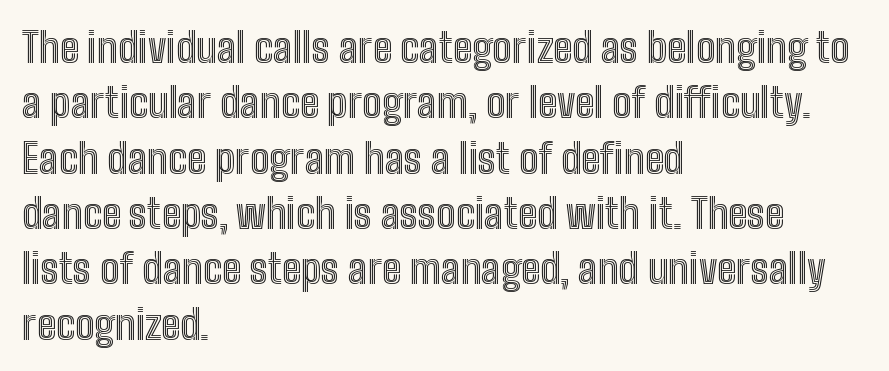
The image shows 41 px condensed type, upright; set left-aligned, normal line spacing (1.35x), normal letter spacing, not underlined; a medium x-height.
